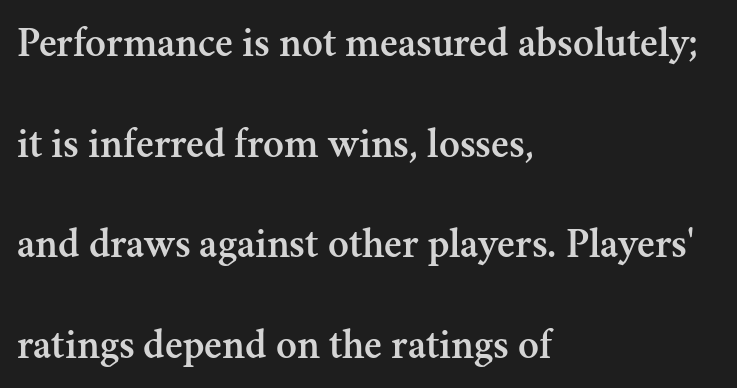
The image shows 43 px serif type, upright; set left-aligned, loose line spacing (2.34x), normal letter spacing, not underlined; medium stroke contrast and a small x-height.
